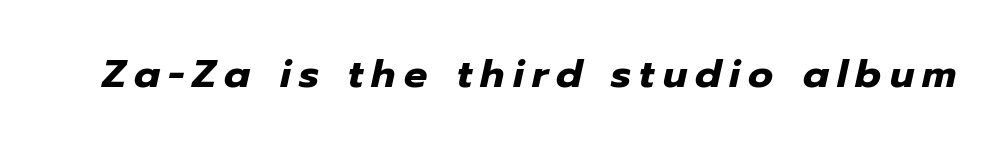
The image shows 39 px heavy type, italic (leaning right); set unusually wide letter spacing (+0.21 em), not underlined; low stroke contrast and a medium x-height.
